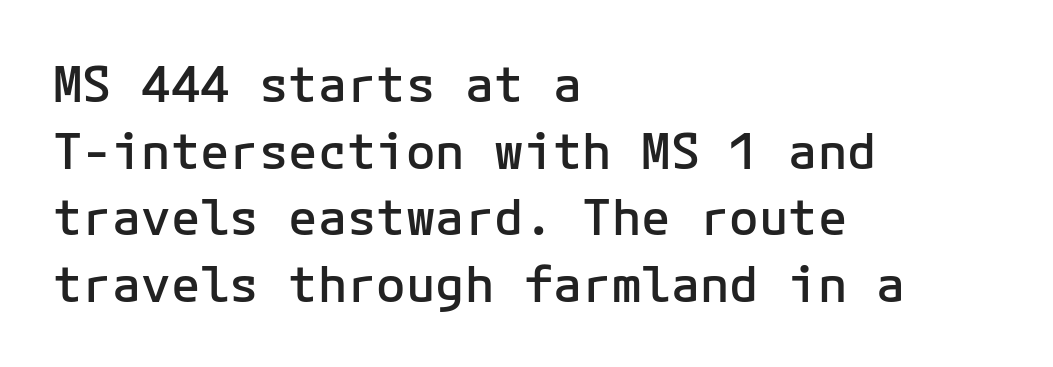
The image shows 49 px semibold sans-serif type, upright, monospaced; set left-aligned, normal line spacing (1.36x), normal letter spacing, not underlined; low stroke contrast and a medium x-height.
